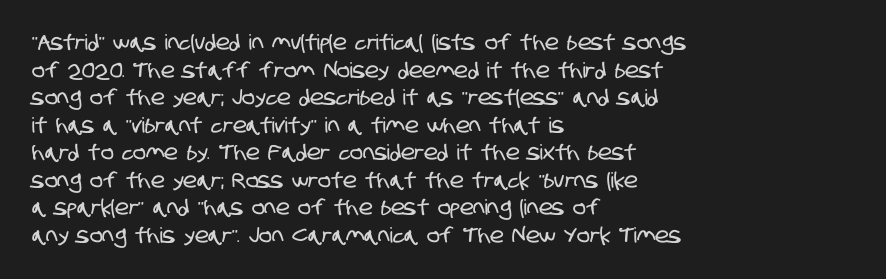
Q: Is the text underlined? A: No.
Q: How is the paragraph aligned? A: Left-aligned.
Q: Is the spacing between letters normal or unusually wide? A: Normal.
Q: Is the spacing between lines tight, normal or loose? A: Normal.
